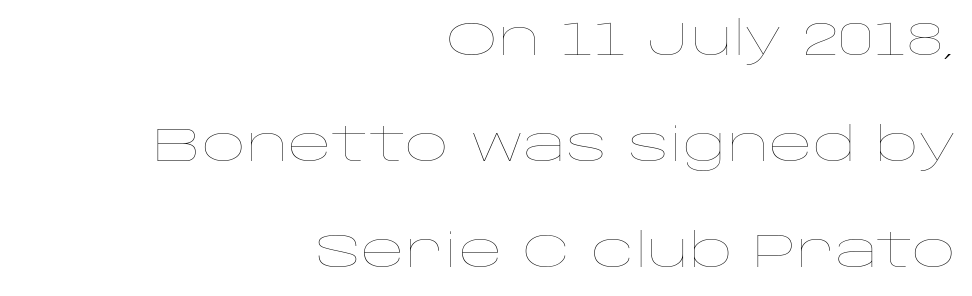
{"italic": "no", "bold": "no", "weight": "thin", "width": "wide", "stroke_contrast": "low", "x_height": "large", "monospaced": "no", "underline": "no", "align": "right", "line_spacing": "loose", "line_spacing_ratio": 2.21, "letter_spacing": "normal", "letter_spacing_em": 0.0, "glyph_px": 48}
